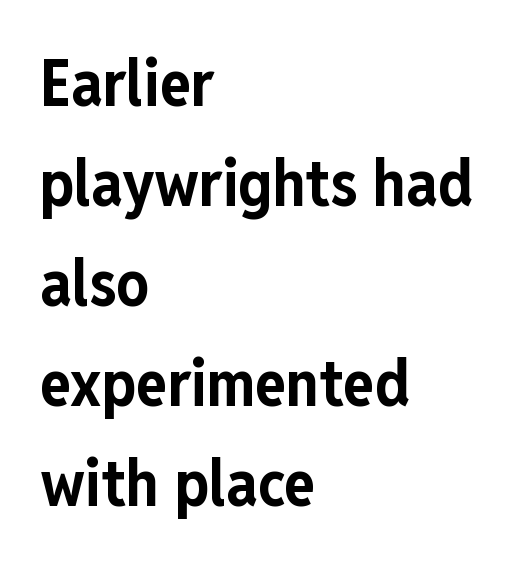
Descender tails drop into unmarked territory. The passage shown is typed in a proportional face where columns would drift. No extra tracking has been applied to these lines. Heft: maximum for text — a bold. Does the type have serifs? No, each stem ends abruptly.
